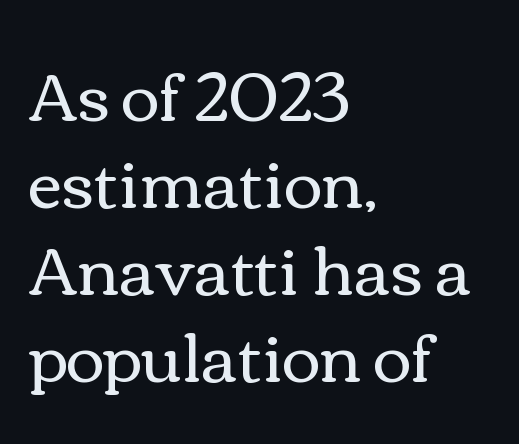
Stems and bowls with no extra thickness — not bold. Vertical spacing — default. Type without underlining. The paragraph shown leans on its left margin. If you drew a line through each stem, it would be perfectly vertical.
